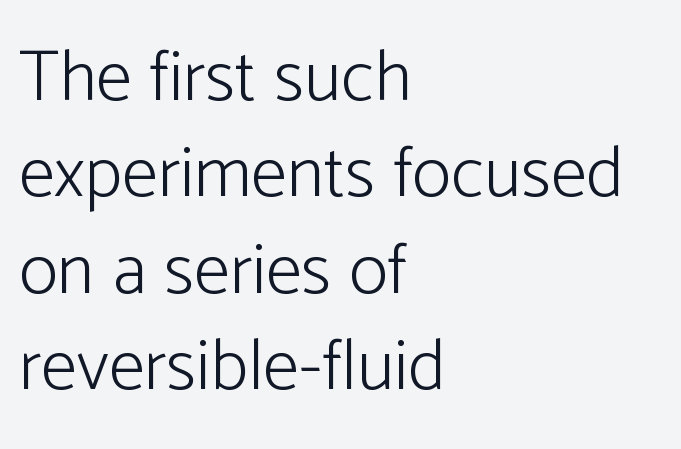
The image shows 73 px light sans-serif type, upright; set left-aligned, normal line spacing (1.32x), normal letter spacing, not underlined; low stroke contrast and a medium x-height.
